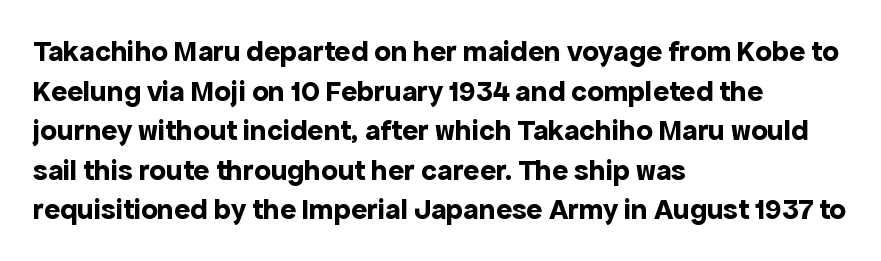
The image shows 30 px bold sans-serif type, upright; set left-aligned, normal line spacing (1.32x), normal letter spacing, not underlined; a medium x-height.
